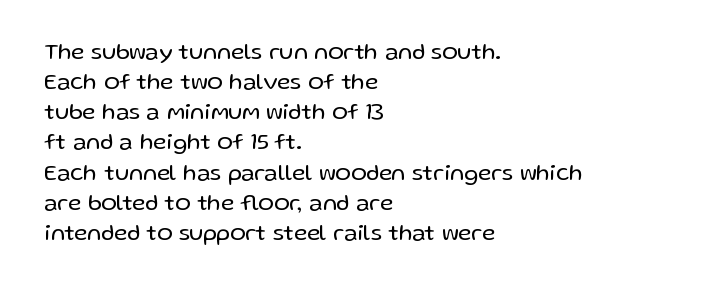
Q: Is the text bold? A: No.
Q: Is the text italic (slanted)? A: No, it is upright.
Q: Is the text underlined? A: No.
Q: How is the paragraph aligned? A: Left-aligned.
Q: Is the spacing between letters normal or unusually wide? A: Normal.
Q: Is the spacing between lines tight, normal or loose? A: Normal.
